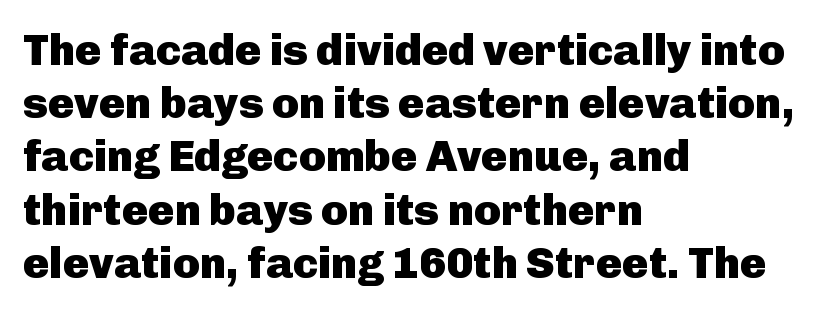
The lettering holds an erect, upright posture throughout. Tracking value appears to be zero — textbook default spacing. Descenders hang freely into open space. The passage shown is typeset with a sans-serif family.
